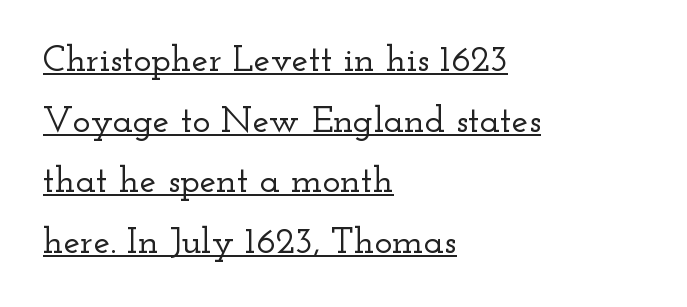
Q: Is the text italic (slanted)? A: No, it is upright.
Q: Is the typeface a serif or a sans-serif typeface? A: Serif.
Q: Is the text underlined? A: Yes.
Q: How is the paragraph aligned? A: Left-aligned.
Q: Is the spacing between letters normal or unusually wide? A: Normal.
Q: Is the spacing between lines tight, normal or loose? A: Normal.
Q: Width (condensed, normal, or wide)? A: Wide.
Q: Stroke contrast? A: Low.
Q: x-height? A: Small.
Q: Monospaced? A: No.
